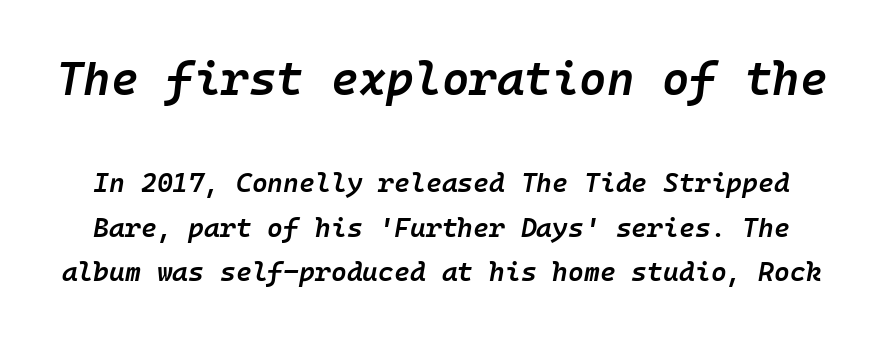
{"italic": "yes", "lean": "right", "slant_degrees": 10, "bold": "semi", "weight": "semibold", "width": "normal", "stroke_contrast": "low", "x_height": "medium", "underline": "no", "line_spacing": "normal", "line_spacing_ratio": 1.65, "letter_spacing": "normal", "letter_spacing_em": 0.0, "larger_block": "first", "size_ratio": 1.74, "glyph_px": 47}
